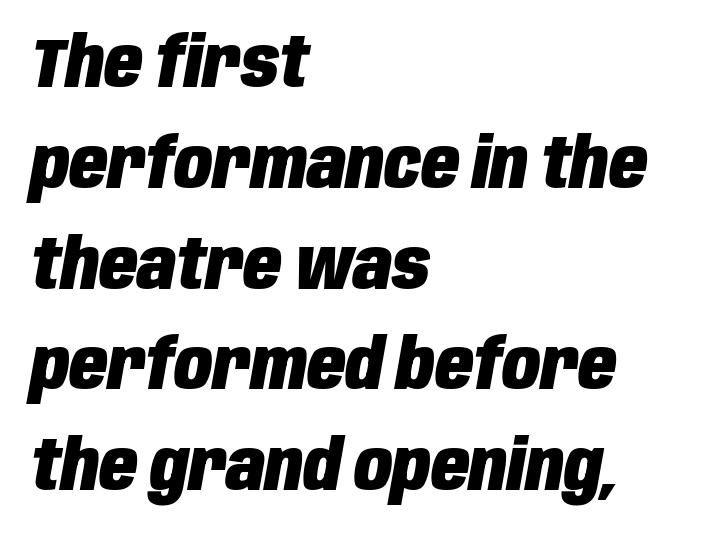
{"italic": "yes", "lean": "right", "slant_degrees": 10, "bold": "yes", "weight": "heavy", "width": "condensed", "stroke_contrast": "low", "x_height": "large", "monospaced": "no", "underline": "no", "align": "left", "line_spacing": "normal", "line_spacing_ratio": 1.44, "letter_spacing": "normal", "letter_spacing_em": 0.0, "glyph_px": 70}
